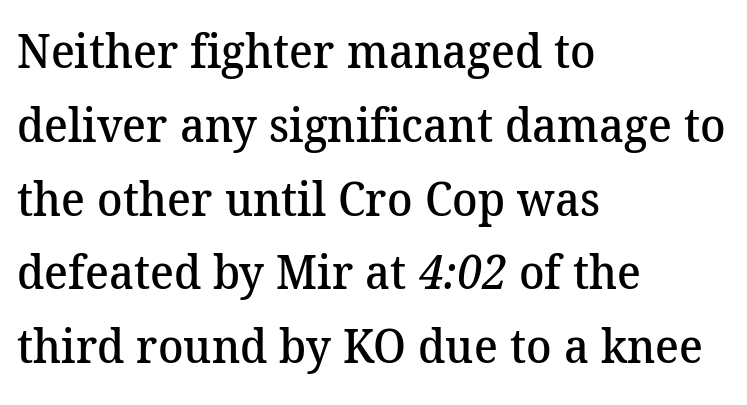
The image shows 47 px semibold serif type; set left-aligned, normal line spacing (1.57x), normal letter spacing, not underlined; medium stroke contrast and a medium x-height.
